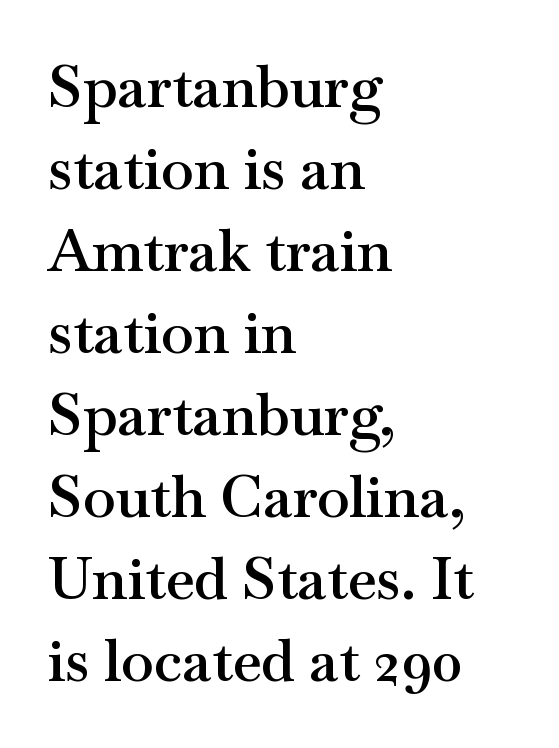
The image shows 59 px semibold, wide serif type, upright; set left-aligned, normal line spacing (1.39x), normal letter spacing, not underlined; medium stroke contrast and a small x-height.
